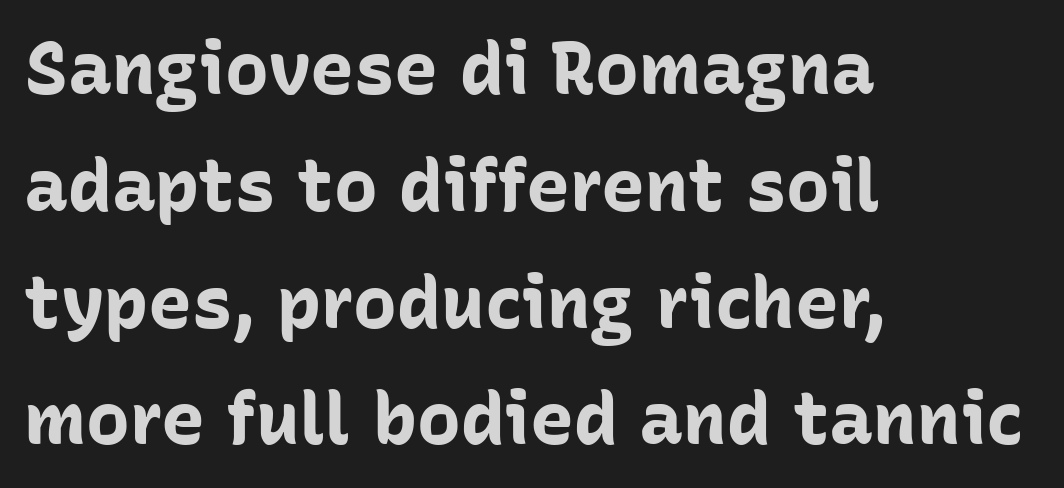
The image shows 73 px bold sans-serif type, upright; set left-aligned, normal line spacing (1.6x), normal letter spacing, not underlined; low stroke contrast and a medium x-height.
